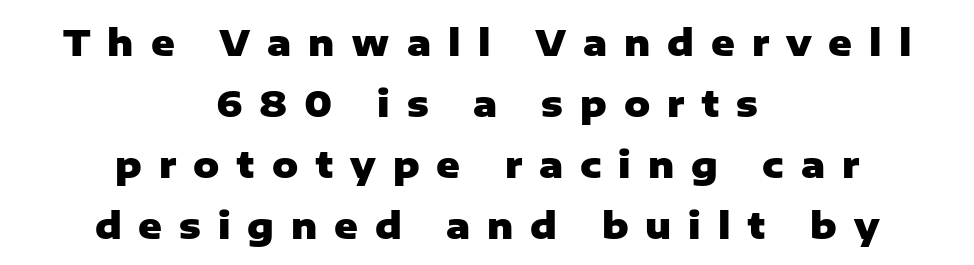
Heavy, bold letterforms. Every character sits straight up, as roman type does. Anything drawn beneath the words? Only blank space. Leading: standard.
